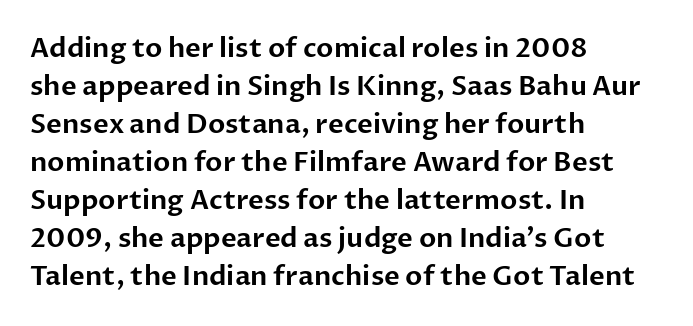
The image shows 27 px text type, upright; set left-aligned, normal line spacing (1.41x), normal letter spacing, not underlined.
